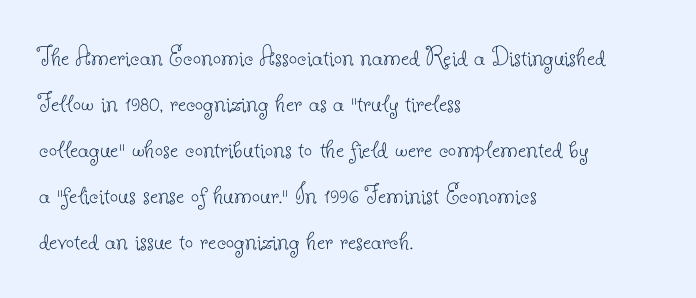
Visually the block forms a straight wall on the left and a jagged coastline on the right. The font family rendered here belongs to the serif group. The letterforms sit shoulder to shoulder at normal distance. Compared with a typical body face, this is equally light or lighter still. The rendering uses natural spacing where letterforms have individual widths.
